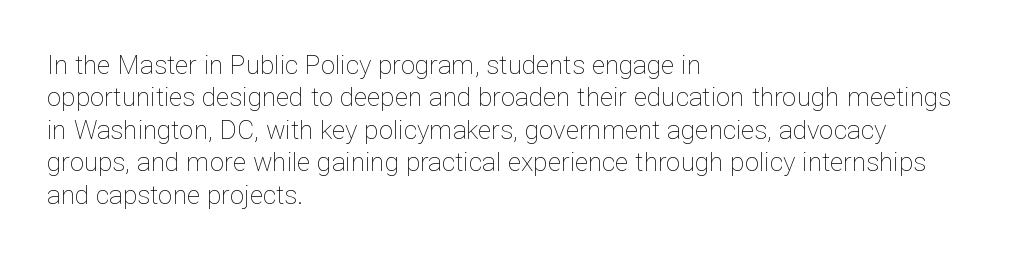
Line spacing here is normal. Nobody touched the tracking dial on this one. Quick note: underline off. Designer's note — italics off, roman on. The lines are quadded left.
